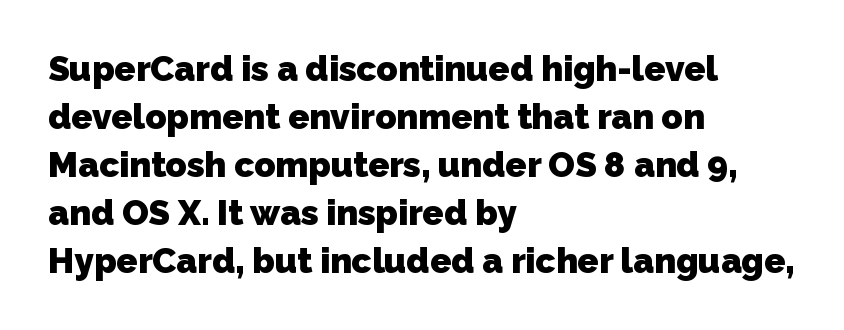
{"serif": "no", "bold": "yes", "weight": "heavy", "width": "normal", "stroke_contrast": "low", "x_height": "medium", "monospaced": "no", "underline": "no", "align": "left", "line_spacing": "normal", "line_spacing_ratio": 1.37, "letter_spacing": "normal", "letter_spacing_em": 0.0, "glyph_px": 35}
